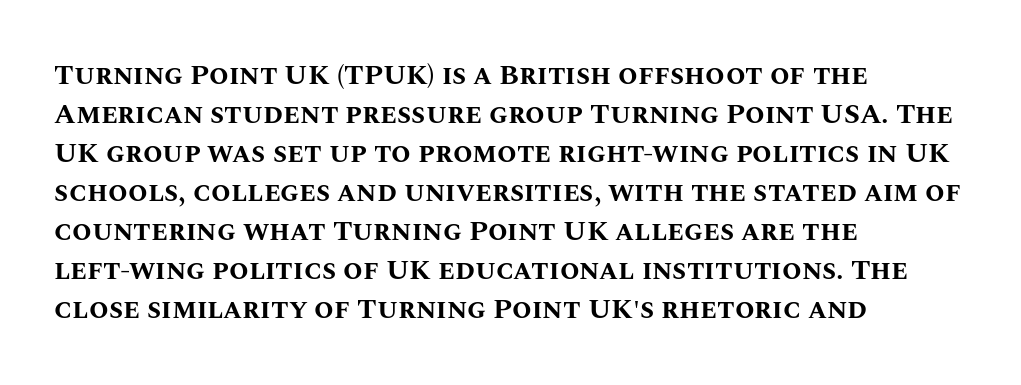
{"italic": "no", "bold": "yes", "weight": "bold", "width": "normal", "stroke_contrast": "medium", "x_height": "large", "monospaced": "no", "underline": "no", "align": "left", "line_spacing": "normal", "line_spacing_ratio": 1.39, "letter_spacing": "normal", "letter_spacing_em": 0.0, "glyph_px": 28}
